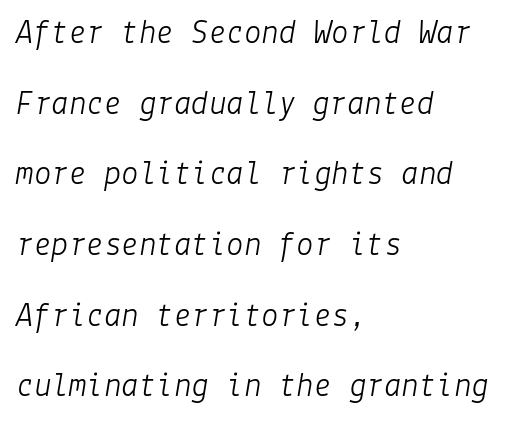
{"italic": "yes", "lean": "right", "slant_degrees": 9, "bold": "no", "weight": "light", "width": "normal", "stroke_contrast": "low", "x_height": "medium", "underline": "no", "align": "left", "line_spacing": "loose", "line_spacing_ratio": 2.02, "letter_spacing": "normal", "letter_spacing_em": 0.0, "glyph_px": 35}
